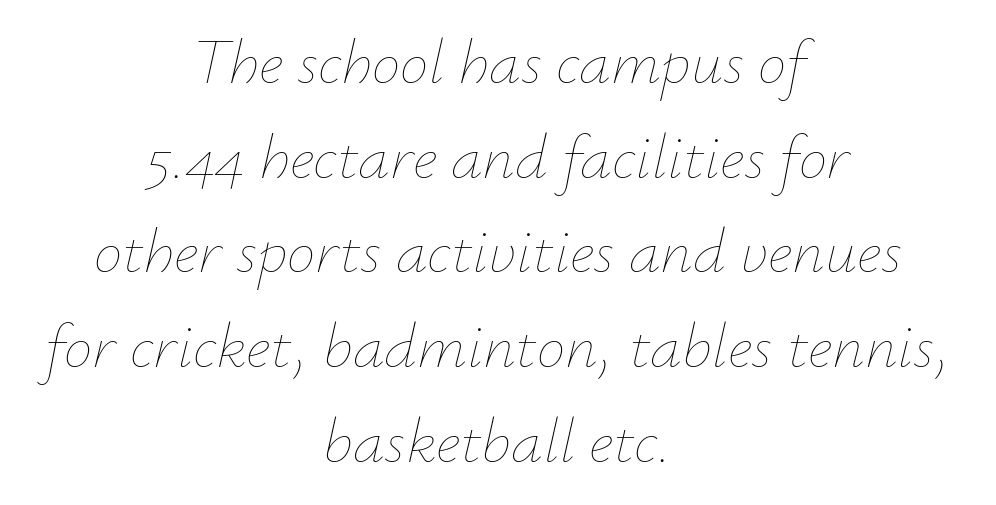
{"italic": "yes", "lean": "right", "slant_degrees": 12, "bold": "no", "weight": "thin", "width": "normal", "stroke_contrast": "low", "x_height": "small", "monospaced": "no", "underline": "no", "align": "center", "line_spacing": "normal", "line_spacing_ratio": 1.48, "letter_spacing": "normal", "letter_spacing_em": 0.0, "glyph_px": 64}
